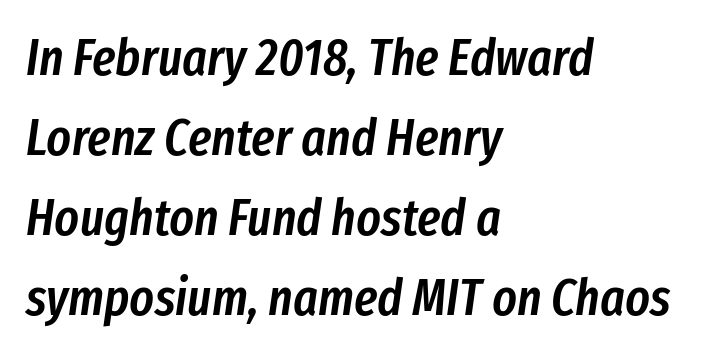
The image shows 52 px semibold, condensed type, italic (leaning right); set left-aligned, normal line spacing (1.54x), normal letter spacing, not underlined; low stroke contrast and a medium x-height.
